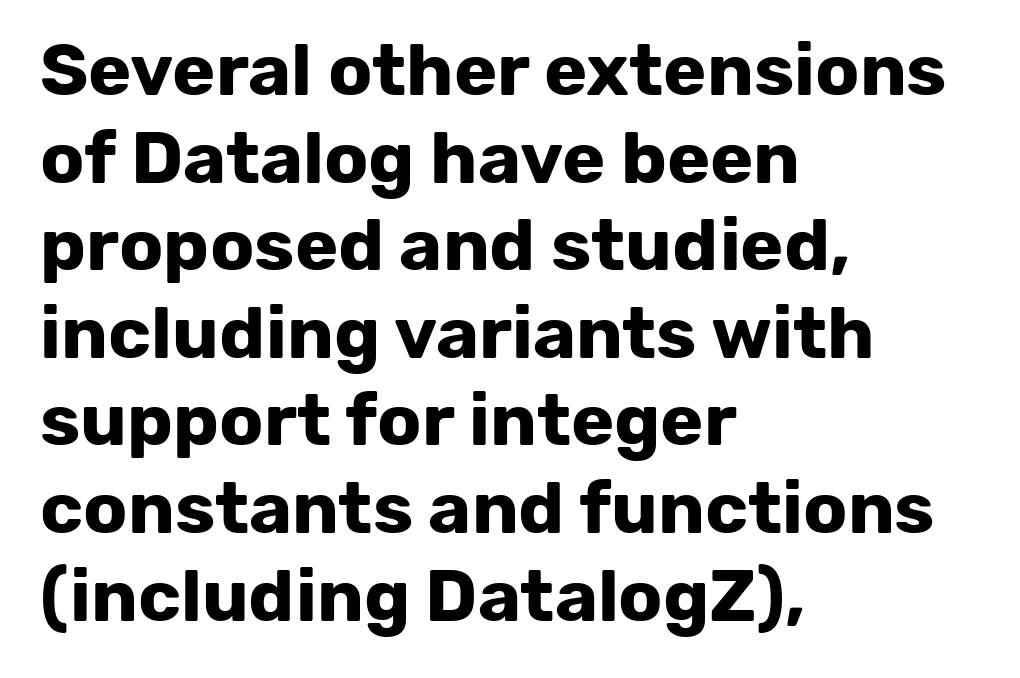
{"serif": "no", "italic": "no", "bold": "yes", "weight": "bold", "width": "normal", "stroke_contrast": "low", "x_height": "medium", "monospaced": "no", "underline": "no", "align": "left", "line_spacing_ratio": 1.2, "letter_spacing": "normal", "letter_spacing_em": 0.0, "glyph_px": 73}
